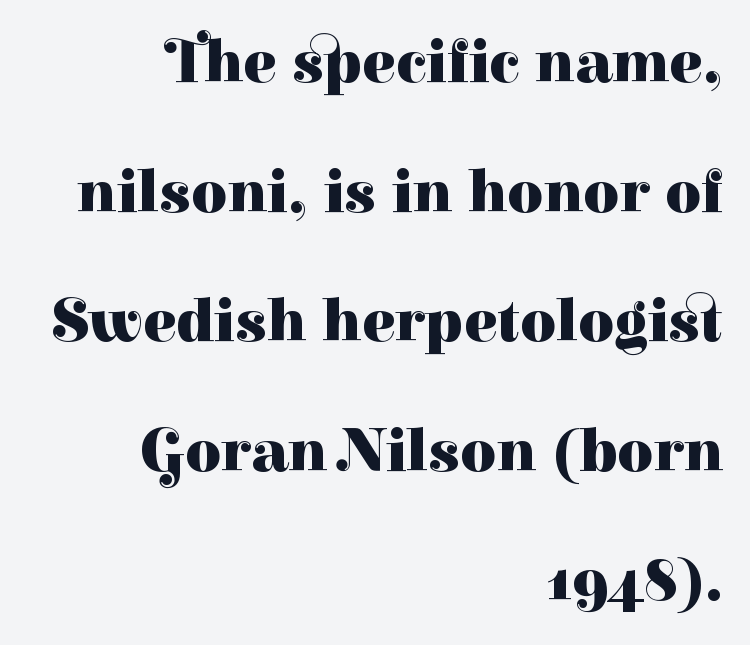
The rendering shows small feet on the letterforms — a serif design. Each line ends at the same right margin while the left side varies. Style check: upright. Compared with typical body copy, the letter spacing here is the same. Character widths vary here, with narrow letters taking less room than wide ones.
